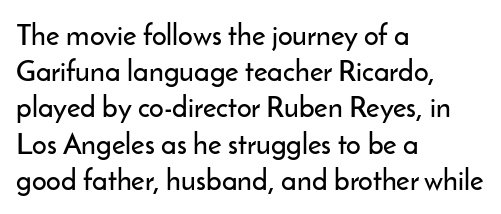
The image shows 29 px sans-serif type, upright; set left-aligned, normal line spacing (1.25x), normal letter spacing, not underlined; low stroke contrast and a small x-height.
